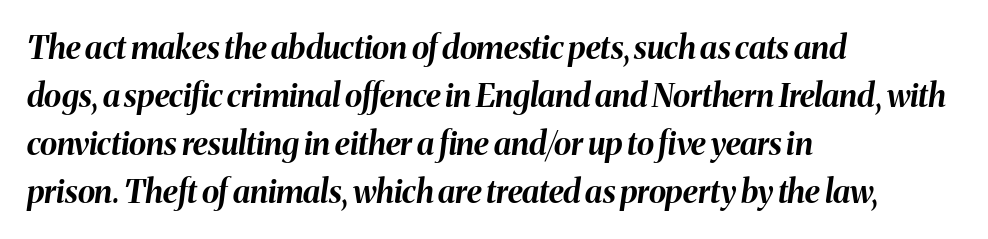
Q: Is the text bold? A: Yes.
Q: Is the text italic (slanted)? A: Yes, it leans right by about 8 degrees.
Q: Is the text underlined? A: No.
Q: How is the paragraph aligned? A: Left-aligned.
Q: Is the spacing between letters normal or unusually wide? A: Normal.
Q: Is the spacing between lines tight, normal or loose? A: Normal.
Q: Width (condensed, normal, or wide)? A: Normal.
Q: Stroke contrast? A: Medium.
Q: x-height? A: Medium.
Q: Monospaced? A: No.
